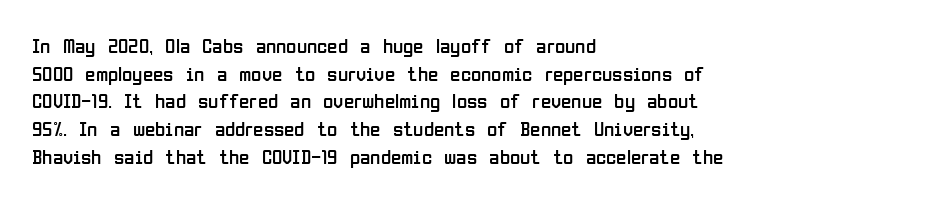
The image shows 21 px text type, upright; set left-aligned, normal line spacing (1.32x), normal letter spacing, not underlined.
